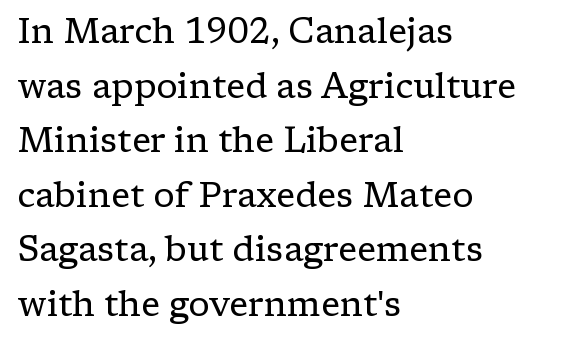
{"serif": "yes", "italic": "no", "bold": "no", "weight": "regular", "width": "normal", "stroke_contrast": "low", "x_height": "medium", "monospaced": "no", "underline": "no", "align": "left", "line_spacing": "normal", "line_spacing_ratio": 1.56, "letter_spacing": "normal", "letter_spacing_em": 0.0, "glyph_px": 35}
